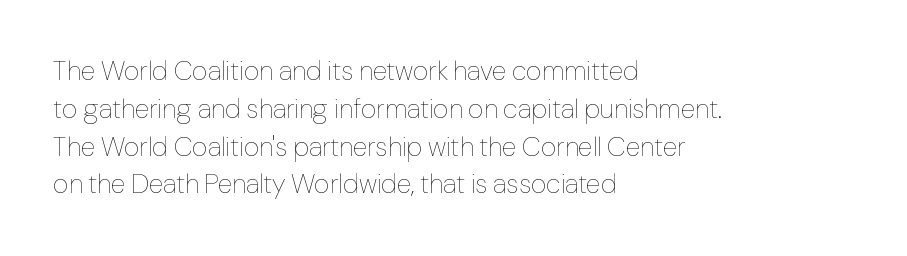
{"italic": "no", "bold": "no", "underline": "no", "align": "left", "line_spacing": "normal", "line_spacing_ratio": 1.4, "letter_spacing": "normal", "letter_spacing_em": 0.0, "glyph_px": 27}
